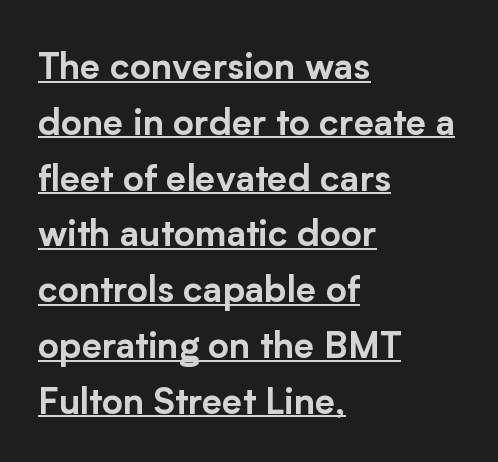
Q: Is the text italic (slanted)? A: No, it is upright.
Q: Is the typeface a serif or a sans-serif typeface? A: Sans-serif.
Q: Is the text underlined? A: Yes.
Q: How is the paragraph aligned? A: Left-aligned.
Q: Is the spacing between letters normal or unusually wide? A: Normal.
Q: Is the spacing between lines tight, normal or loose? A: Normal.
Q: Width (condensed, normal, or wide)? A: Normal.
Q: Stroke contrast? A: Low.
Q: x-height? A: Medium.
Q: Monospaced? A: No.
